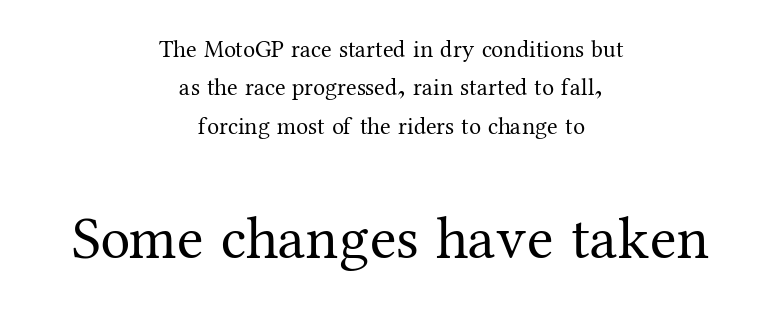
The image shows 60 px regular-weight serif type, upright; set centered, normal line spacing (1.6x), normal letter spacing, not underlined; the second (bottom) block is 2.5x larger; medium stroke contrast and a medium x-height.
